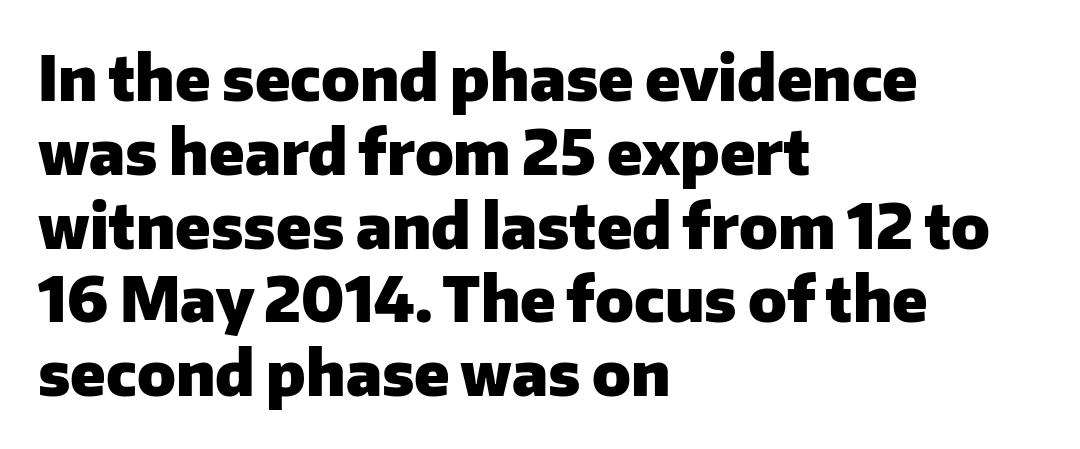
A typesetter would call this zero additional tracking. The space beneath each line is pristine and unruled. The paragraph shown leans on its left margin. Typographically, this falls in the sans-serif category. Set as a true bold cut, around the 700 mark.
